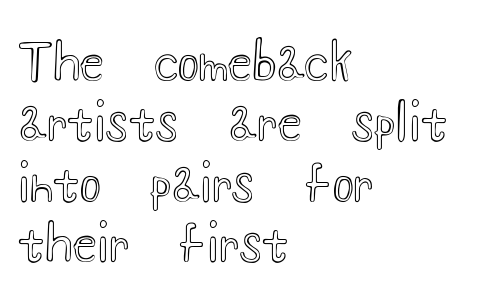
{"italic": "no", "width": "wide", "x_height": "small", "monospaced": "no", "underline": "no", "align": "left", "line_spacing_ratio": 1.21, "letter_spacing": "normal", "letter_spacing_em": 0.0, "glyph_px": 50}
